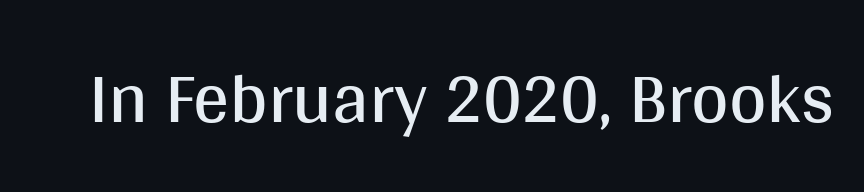
Looks like regular typesetting: each glyph gets only the width it needs. No chunkiness to these letters — they're not bold. The gaps between neighbouring characters are ordinary and unremarkable. If you drew a line through each stem, it would be perfectly vertical.
